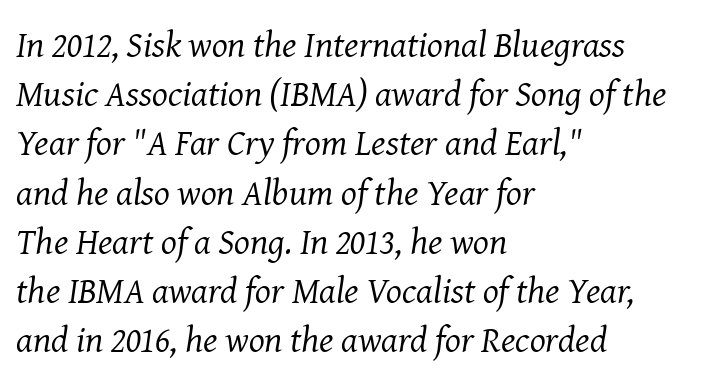
Default kerning and tracking; the words read as compact shapes. Proportional: the letters do not fall into vertical columns. The specimen reads as italic at a glance. Stroke terminals: seriffed. Reading down the column, the eye jumps a familiar distance to each next line.
